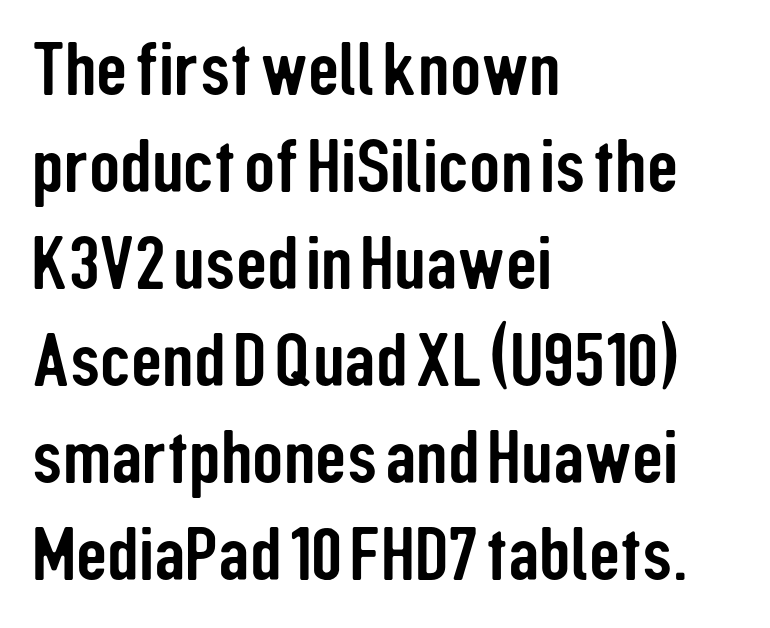
The image shows 77 px condensed sans-serif type, upright; set left-aligned, normal line spacing (1.26x), normal letter spacing, not underlined; low stroke contrast and a medium x-height.
